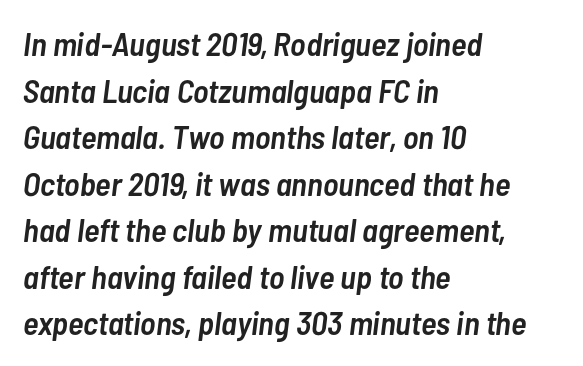
{"italic": "yes", "lean": "right", "slant_degrees": 7, "bold": "semi", "weight": "semibold", "width": "condensed", "stroke_contrast": "low", "x_height": "medium", "monospaced": "no", "underline": "no", "align": "left", "line_spacing": "normal", "line_spacing_ratio": 1.41, "letter_spacing": "normal", "letter_spacing_em": 0.0, "glyph_px": 33}
